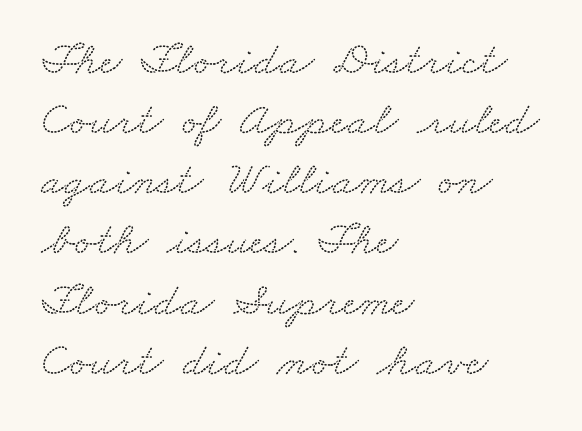
One glance says typical: line gaps are just what's usual. Each line starts at the same left margin while the right side varies. To sum up the face: it has serifs. This sample uses plain, unmodified letter spacing. Varying glyph widths throughout — classic text-font behaviour.
